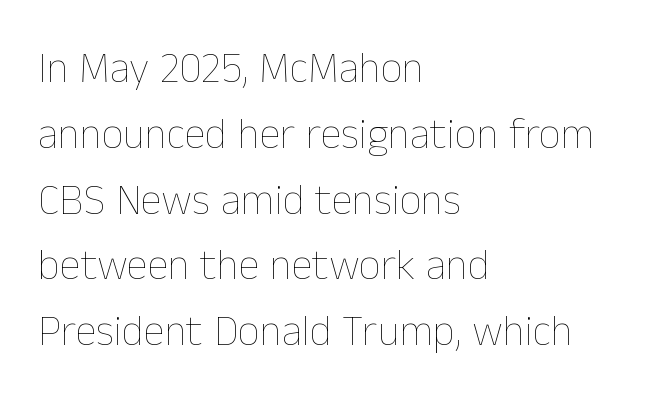
Q: Is the text bold? A: No.
Q: Is the text italic (slanted)? A: No, it is upright.
Q: Is the text underlined? A: No.
Q: How is the paragraph aligned? A: Left-aligned.
Q: Is the spacing between letters normal or unusually wide? A: Normal.
Q: Is the spacing between lines tight, normal or loose? A: Normal.
Q: Width (condensed, normal, or wide)? A: Normal.
Q: Stroke contrast? A: Low.
Q: x-height? A: Medium.
Q: Monospaced? A: No.
